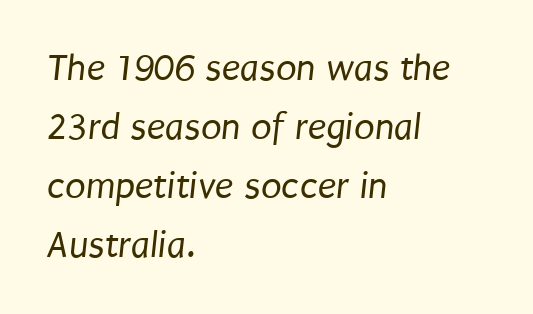
{"serif": "no", "bold": "no", "weight": "regular", "width": "condensed", "stroke_contrast": "low", "x_height": "large", "monospaced": "no", "underline": "no", "align": "left", "line_spacing": "normal", "line_spacing_ratio": 1.55, "letter_spacing": "normal", "letter_spacing_em": 0.0, "glyph_px": 38}
